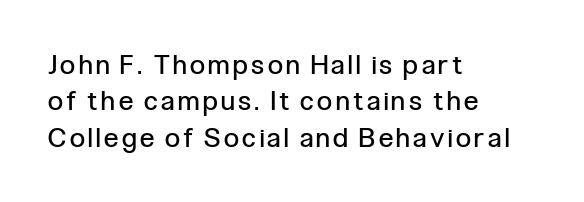
Q: Is the text bold? A: No.
Q: Is the text italic (slanted)? A: No, it is upright.
Q: Is the text underlined? A: No.
Q: How is the paragraph aligned? A: Left-aligned.
Q: Is the spacing between lines tight, normal or loose? A: Normal.
